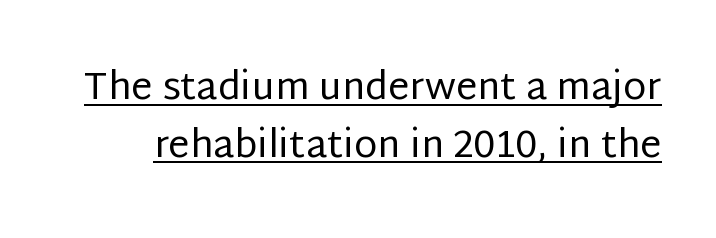
{"serif": "no", "italic": "no", "bold": "no", "weight": "regular", "width": "normal", "stroke_contrast": "low", "x_height": "large", "monospaced": "no", "underline": "yes", "line_spacing": "normal", "line_spacing_ratio": 1.52, "letter_spacing": "normal", "letter_spacing_em": 0.0, "glyph_px": 38}
